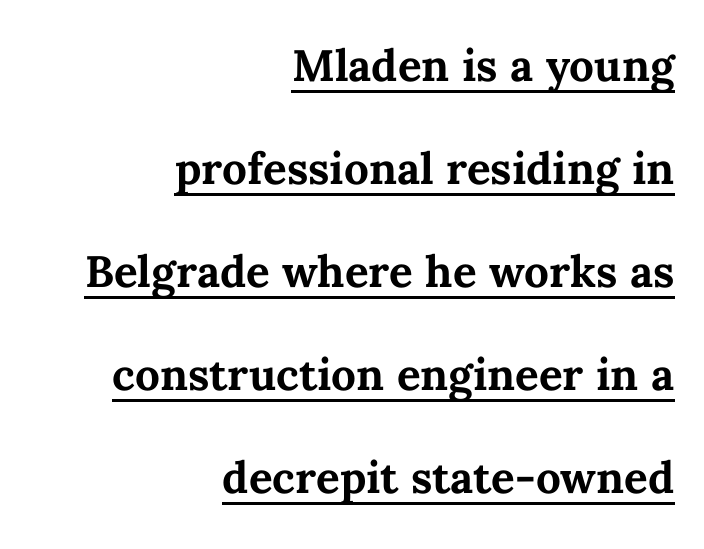
If you measured baseline to baseline, you'd find a long distance. The horizontal fit of the characters is conventional and even. Underline: present. The face used here is proportionally spaced, like ordinary book or web type. Tall strokes in this sample are plumb rather than angled.
